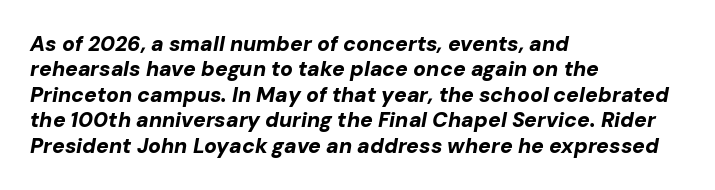
A bare baseline throughout the passage. Caption: standard tracking, unaltered. The rendering anchors every line to the left-hand side. A typesetter would mark this as italic. Does the weight exceed regular? Yes, all the way to bold.
